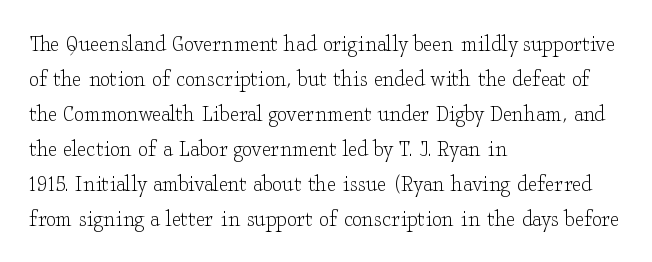
Q: Is the text bold? A: No.
Q: Is the text italic (slanted)? A: No, it is upright.
Q: Is the text underlined? A: No.
Q: How is the paragraph aligned? A: Left-aligned.
Q: Is the spacing between letters normal or unusually wide? A: Normal.
Q: Is the spacing between lines tight, normal or loose? A: Normal.
